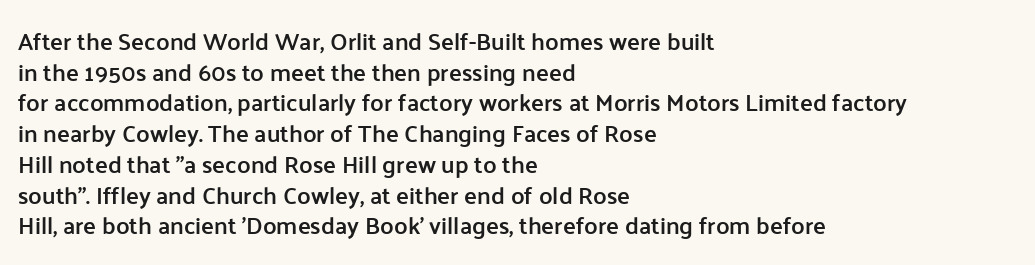
{"italic": "no", "bold": "semi", "underline": "no", "align": "left", "line_spacing": "normal", "line_spacing_ratio": 1.28, "letter_spacing": "normal", "letter_spacing_em": 0.0, "glyph_px": 24}
